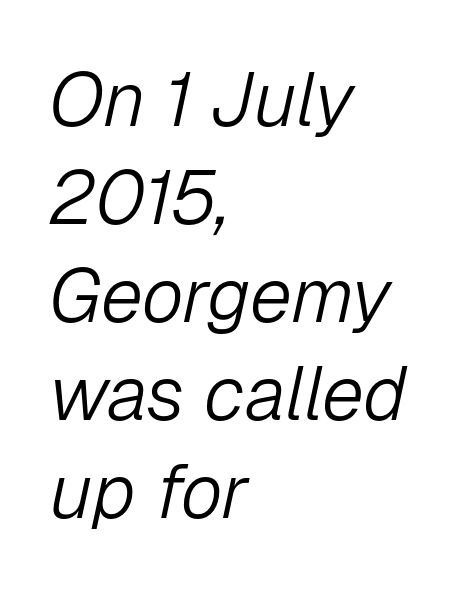
The image shows 76 px light type, italic (leaning right); set left-aligned, normal line spacing (1.29x), normal letter spacing, not underlined; low stroke contrast and a medium x-height.
